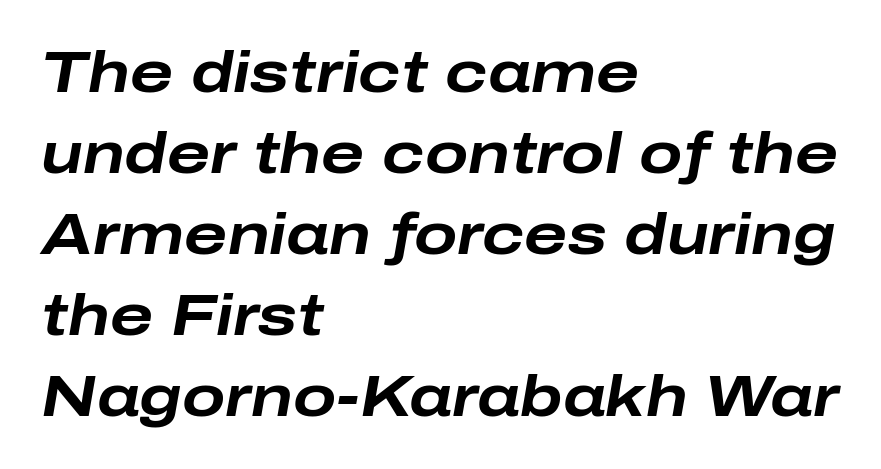
The image shows 57 px bold, wide type, italic (leaning right); set left-aligned, normal line spacing (1.42x), normal letter spacing, not underlined; low stroke contrast and a medium x-height.
